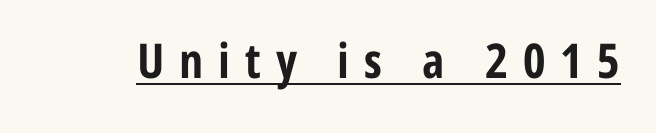
A typesetter would call this proportional, since set widths differ per character. Stroke thickness is high; the sample reads as a true bold. Every character sits straight up, as roman type does. This rendering features underlined lettering.
